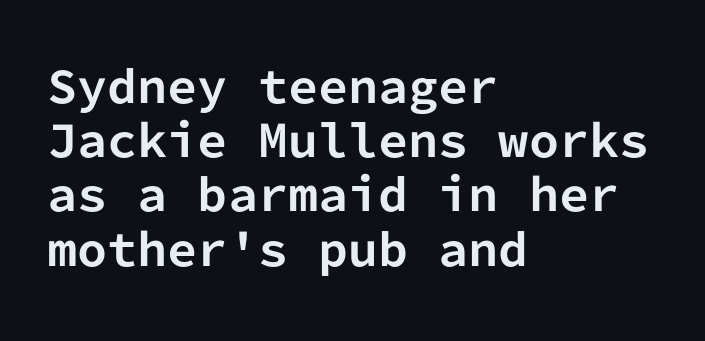
Q: Is the text bold? A: Yes.
Q: Is the text italic (slanted)? A: No, it is upright.
Q: Is the typeface a serif or a sans-serif typeface? A: Sans-serif.
Q: Is the text underlined? A: No.
Q: How is the paragraph aligned? A: Left-aligned.
Q: Is the spacing between letters normal or unusually wide? A: Normal.
Q: Is the spacing between lines tight, normal or loose? A: Normal.
Q: Width (condensed, normal, or wide)? A: Normal.
Q: Stroke contrast? A: Low.
Q: x-height? A: Medium.
Q: Monospaced? A: Yes.
